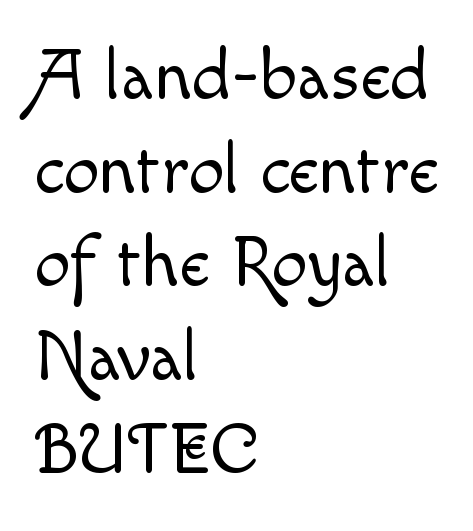
The image shows 72 px light type, upright; set left-aligned, normal line spacing (1.3x), normal letter spacing, not underlined; a small x-height.
